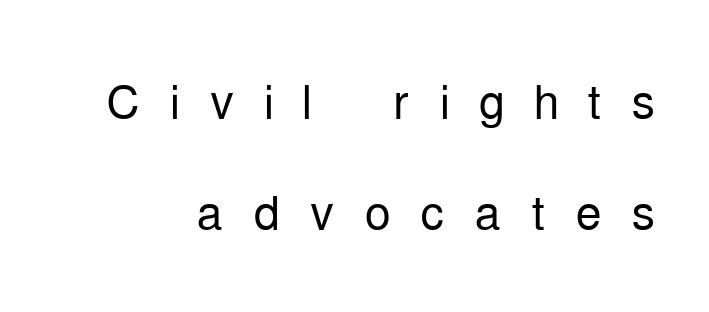
Are there feet on the stems? There aren't — it's a sans. The face used here is proportionally spaced, like ordinary book or web type. Rows of type keep a routine distance in the vertical direction. The specimen reads as upright at a glance. Stems and bowls with no extra thickness — not bold. Caption: expanded tracking, letters set apart.
